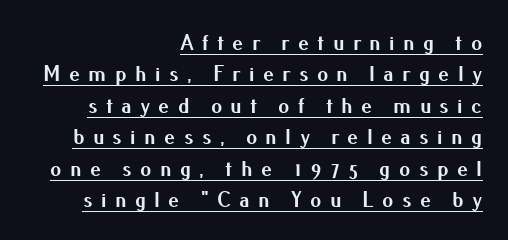
Q: Is the text bold? A: Yes.
Q: Is the text italic (slanted)? A: No, it is upright.
Q: Is the text underlined? A: Yes.
Q: How is the paragraph aligned? A: Right-aligned.
Q: Is the spacing between letters normal or unusually wide? A: Unusually wide.
Q: Is the spacing between lines tight, normal or loose? A: Normal.
